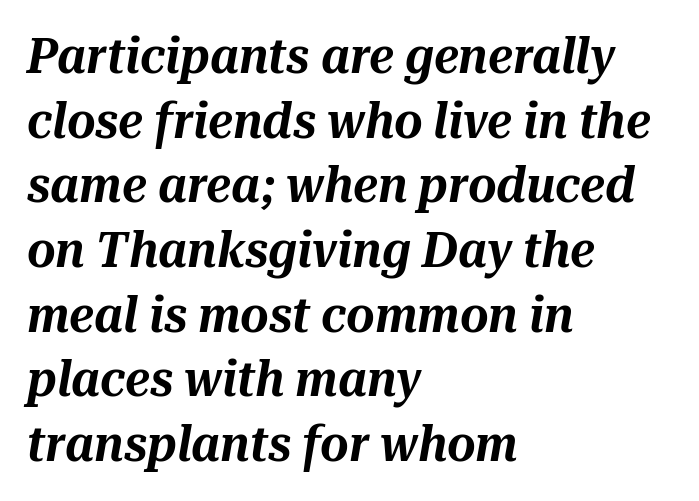
{"italic": "yes", "lean": "right", "slant_degrees": 10, "width": "normal", "stroke_contrast": "medium", "x_height": "medium", "monospaced": "no", "underline": "no", "align": "left", "line_spacing": "normal", "line_spacing_ratio": 1.32, "letter_spacing": "normal", "letter_spacing_em": 0.0, "glyph_px": 49}
